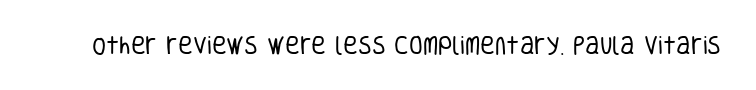
{"italic": "no", "bold": "no", "underline": "no", "letter_spacing": "normal", "letter_spacing_em": 0.0, "glyph_px": 20}
